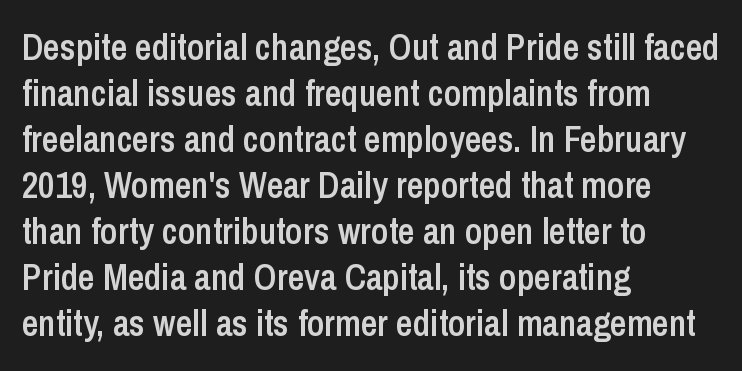
{"serif": "no", "italic": "no", "bold": "semi", "weight": "semibold", "width": "condensed", "stroke_contrast": "low", "x_height": "medium", "monospaced": "no", "underline": "no", "align": "left", "line_spacing": "normal", "line_spacing_ratio": 1.28, "letter_spacing": "normal", "letter_spacing_em": 0.0, "glyph_px": 36}
